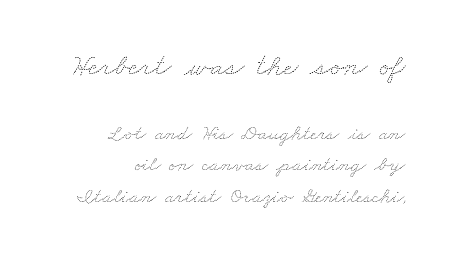
A light-to-regular cut is what we see here. Spacing verdict: proportional, widths tailored to each character. The composition opens big and finishes small. Compared with typical paragraphs, the rows here are spaced about the same. Any mark beneath the type? The region is blank.
